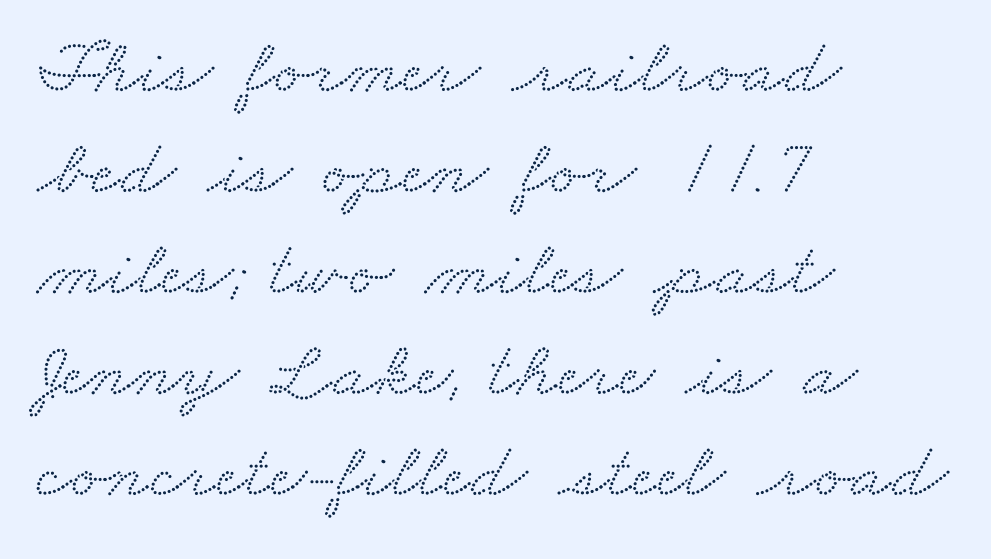
Q: Is the typeface a serif or a sans-serif typeface? A: Serif.
Q: Is the text underlined? A: No.
Q: How is the paragraph aligned? A: Left-aligned.
Q: Is the spacing between letters normal or unusually wide? A: Normal.
Q: Is the spacing between lines tight, normal or loose? A: Normal.
Q: Width (condensed, normal, or wide)? A: Wide.
Q: Stroke contrast? A: Medium.
Q: x-height? A: Small.
Q: Monospaced? A: No.
